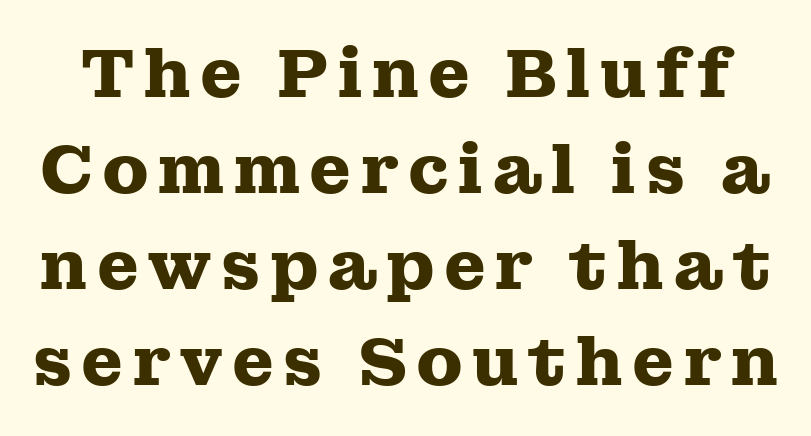
The specimen reads as upright at a glance. Its strokes are broad and dark, the hallmark of bold type. Reading down the column, the eye jumps a familiar distance to each next line. Bare-footed words on every line.
